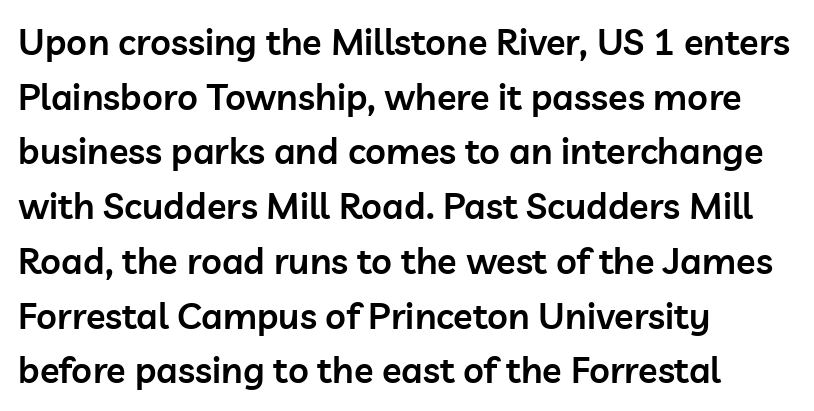
Anything drawn beneath the words? Only blank space. The face used here is proportionally spaced, like ordinary book or web type. On the weight axis this lands at semibold, roughly 600. The lettering stays uniformly vertical, giving the passage a roman look. This sample is left-justified, so line endings fall wherever the words run out.
